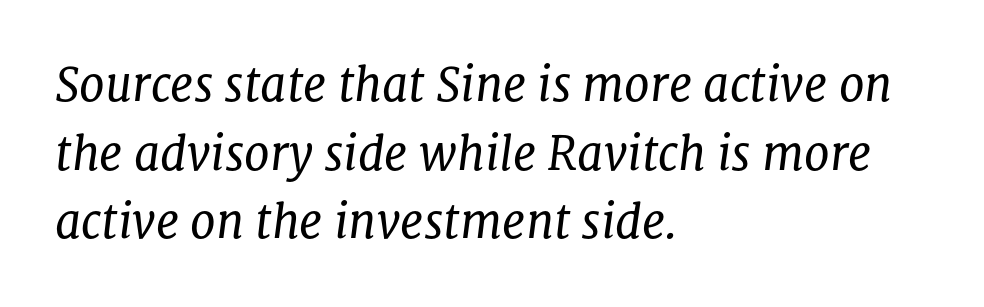
Q: Is the text bold? A: No.
Q: Is the text italic (slanted)? A: Yes, it leans right by about 8 degrees.
Q: Is the typeface a serif or a sans-serif typeface? A: Serif.
Q: Is the text underlined? A: No.
Q: How is the paragraph aligned? A: Left-aligned.
Q: Is the spacing between letters normal or unusually wide? A: Normal.
Q: Is the spacing between lines tight, normal or loose? A: Normal.
Q: Width (condensed, normal, or wide)? A: Normal.
Q: Stroke contrast? A: Low.
Q: x-height? A: Medium.
Q: Monospaced? A: No.
